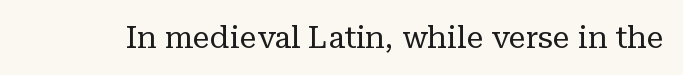
{"serif": "yes", "italic": "no", "bold": "no", "weight": "regular", "width": "normal", "stroke_contrast": "low", "x_height": "medium", "monospaced": "no", "underline": "no", "letter_spacing": "normal", "letter_spacing_em": 0.0, "glyph_px": 31}
